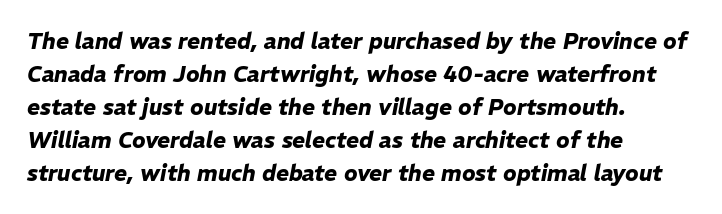
The image shows 22 px bold type, italic (leaning right); set left-aligned, normal line spacing (1.5x), normal letter spacing, not underlined.
